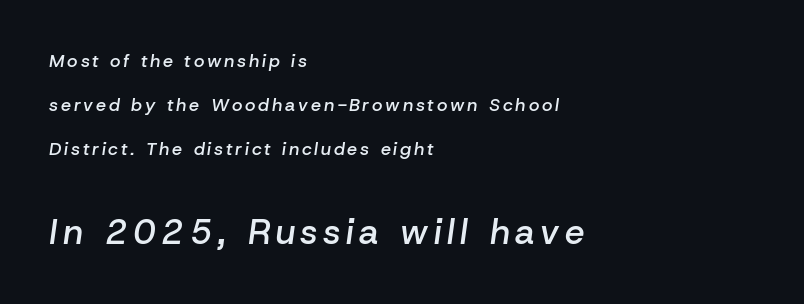
Here the designer chose a conventional face with non-uniform glyph widths. I'd describe the lettering as semibold — firm but not a full bold. The second block has been scaled up relative to the first. Each line starts at the same left margin while the right side varies. Compared with ordinary roman type, these characters are visibly tilted.
